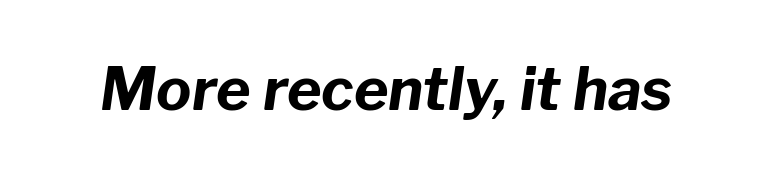
The image shows 59 px bold type, italic (leaning right); set normal letter spacing, not underlined; low stroke contrast and a medium x-height.
